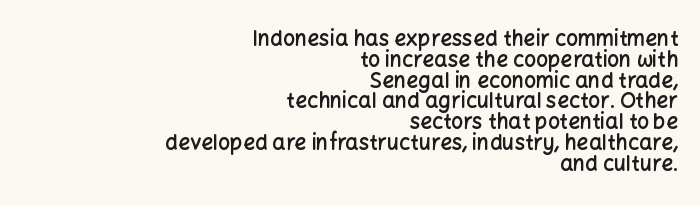
Q: Is the text bold? A: Semi-bold.
Q: Is the text italic (slanted)? A: No, it is upright.
Q: Is the text underlined? A: No.
Q: How is the paragraph aligned? A: Right-aligned.
Q: Is the spacing between letters normal or unusually wide? A: Normal.
Q: Is the spacing between lines tight, normal or loose? A: Tight.
